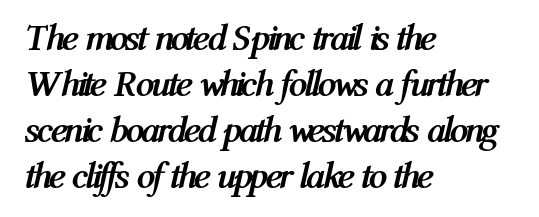
The image shows 37 px semibold, condensed type, italic (leaning right); set left-aligned, line spacing 1.24x, normal letter spacing, not underlined; medium stroke contrast and a medium x-height.
